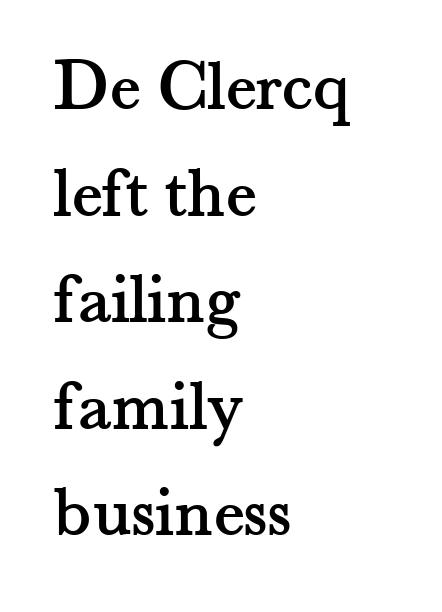
Every row of glyphs begins at an identical x-position on the left. Compared with typical paragraphs, the rows here are spaced about the same. These lines are rendered in a variable-pitch font. Any mark beneath the type? The region is blank.
